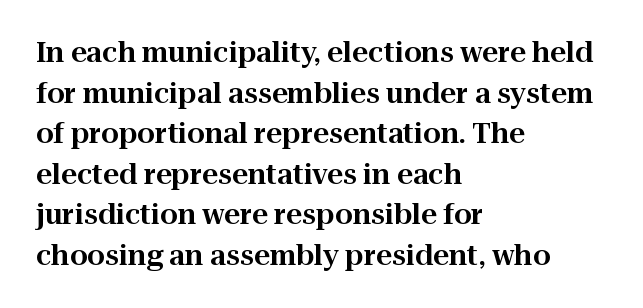
Q: Is the text italic (slanted)? A: No, it is upright.
Q: Is the typeface a serif or a sans-serif typeface? A: Serif.
Q: Is the text underlined? A: No.
Q: How is the paragraph aligned? A: Left-aligned.
Q: Is the spacing between letters normal or unusually wide? A: Normal.
Q: Is the spacing between lines tight, normal or loose? A: Normal.
Q: Width (condensed, normal, or wide)? A: Normal.
Q: Stroke contrast? A: High.
Q: x-height? A: Medium.
Q: Monospaced? A: No.
